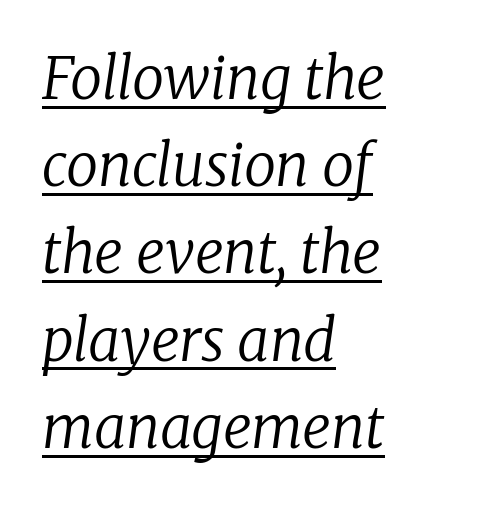
The image shows 57 px regular-weight serif type, italic (leaning right); set left-aligned, normal line spacing (1.53x), normal letter spacing, underlined; low stroke contrast and a medium x-height.
